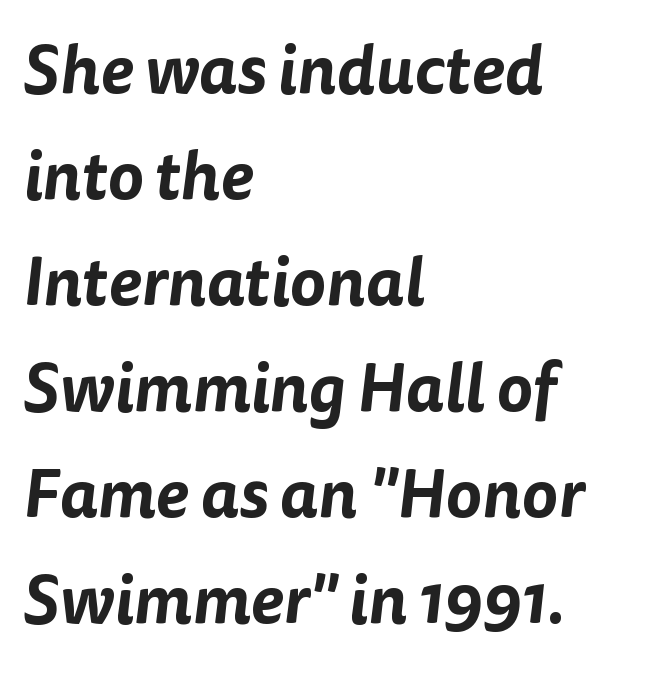
{"serif": "no", "width": "normal", "stroke_contrast": "low", "x_height": "medium", "monospaced": "no", "underline": "no", "align": "left", "line_spacing": "normal", "line_spacing_ratio": 1.56, "letter_spacing": "normal", "letter_spacing_em": 0.0, "glyph_px": 68}
